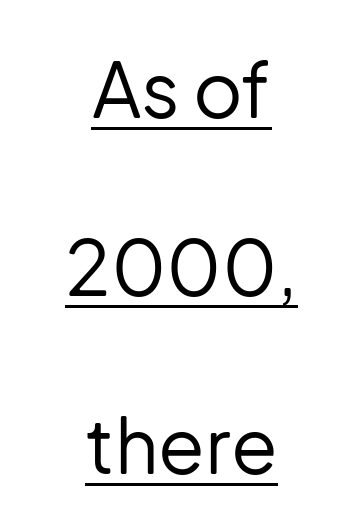
The image shows 76 px regular-weight sans-serif type, upright; set centered, loose line spacing (2.34x), normal letter spacing, underlined; low stroke contrast and a medium x-height.
